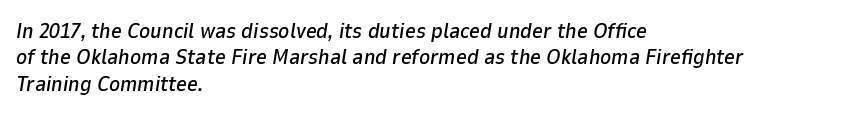
Q: Is the text italic (slanted)? A: Yes, it leans right by about 9 degrees.
Q: Is the text underlined? A: No.
Q: How is the paragraph aligned? A: Left-aligned.
Q: Is the spacing between letters normal or unusually wide? A: Normal.
Q: Is the spacing between lines tight, normal or loose? A: Normal.
